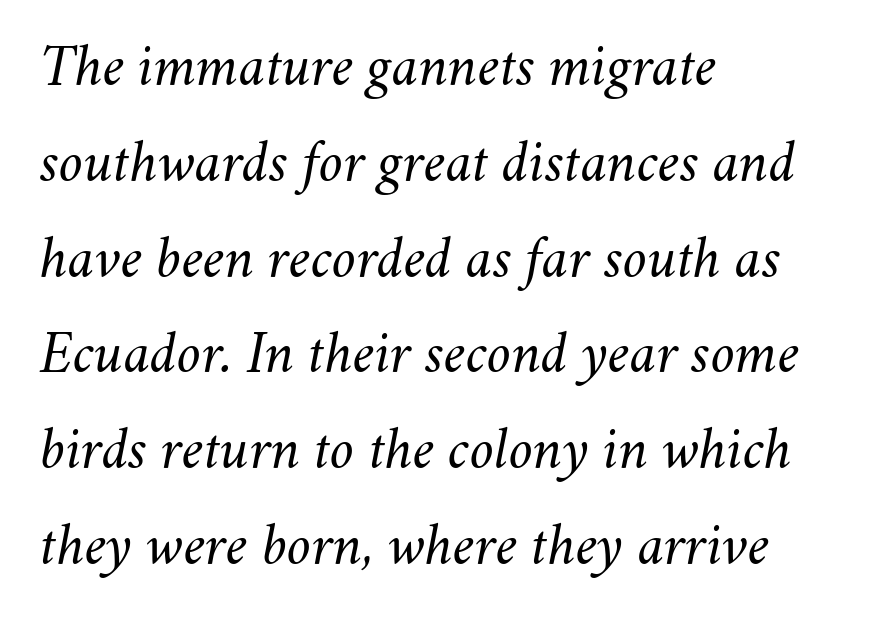
The image shows 61 px light type, italic (leaning right); set left-aligned, normal line spacing (1.57x), normal letter spacing, not underlined; medium stroke contrast and a small x-height.
